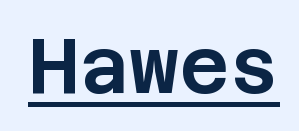
Q: Is the text italic (slanted)? A: No, it is upright.
Q: Is the typeface a serif or a sans-serif typeface? A: Sans-serif.
Q: Is the text underlined? A: Yes.
Q: Is the spacing between letters normal or unusually wide? A: Normal.
Q: Width (condensed, normal, or wide)? A: Normal.
Q: Stroke contrast? A: Low.
Q: x-height? A: Large.
